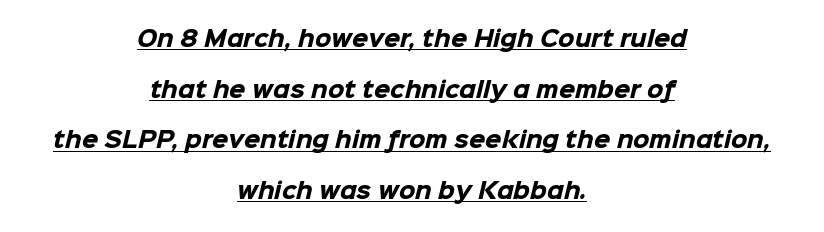
Students, observe the line beneath the letters — that is underlining. Compared with typical paragraphs, the rows here are farther apart. The font is running at its bold setting. A student would call this center alignment; a typographer would say set centered. There is no visible air inserted between adjacent glyphs.
